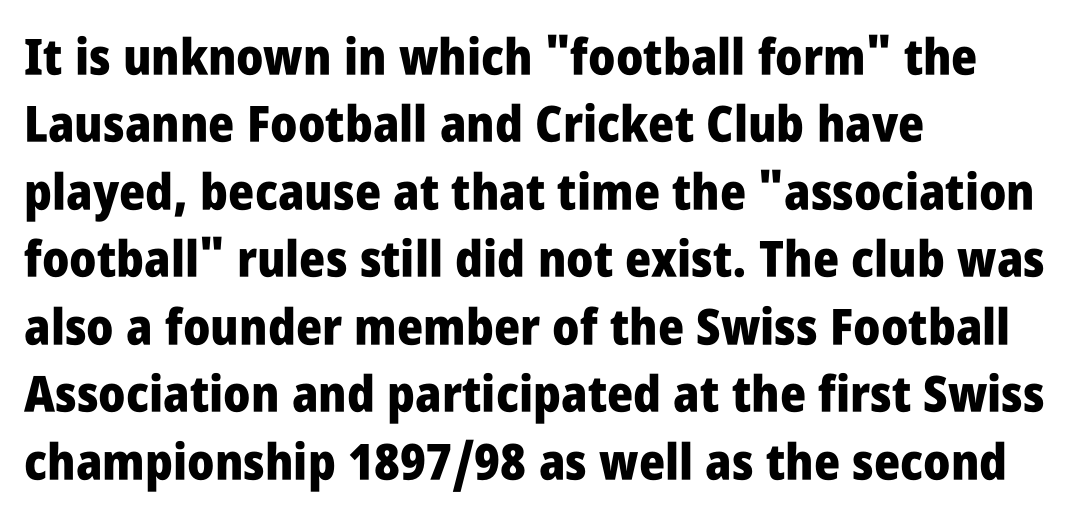
There is no visible air inserted between adjacent glyphs. Underline: absent. These lines are composed in type without serifs. Character widths vary here, with narrow letters taking less room than wide ones. The strokes are fattened all the way to bold.
